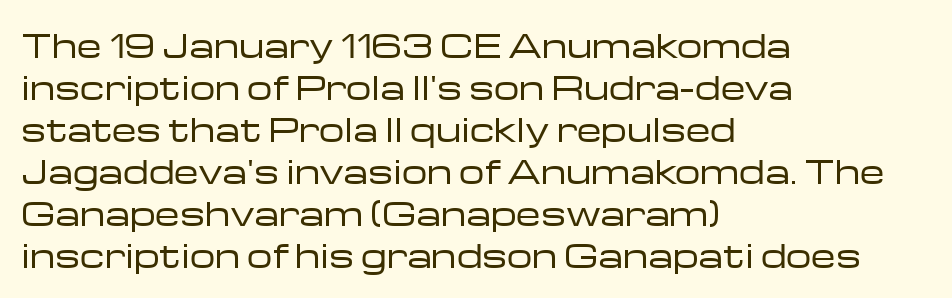
{"serif": "no", "italic": "no", "bold": "no", "weight": "regular", "width": "wide", "stroke_contrast": "low", "x_height": "medium", "monospaced": "no", "underline": "no", "align": "left", "line_spacing": "normal", "line_spacing_ratio": 1.31, "letter_spacing": "normal", "letter_spacing_em": 0.0, "glyph_px": 32}
